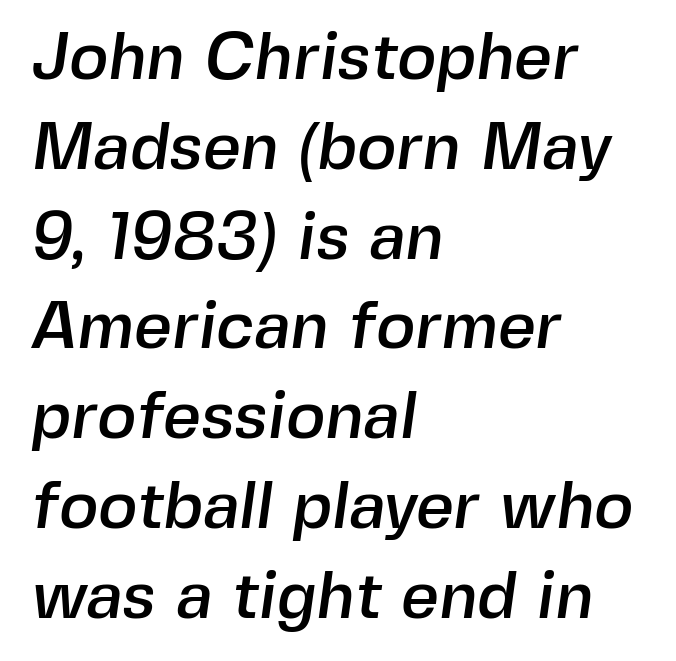
The image shows 66 px sans-serif type; set left-aligned, normal line spacing (1.36x), normal letter spacing, not underlined; a medium x-height.
